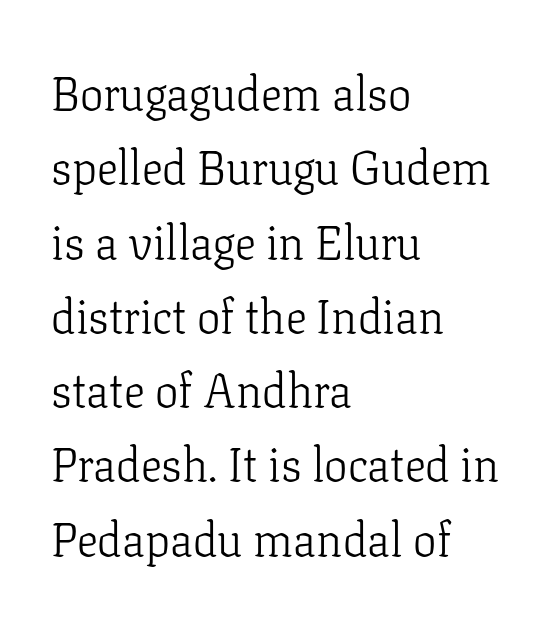
No chunkiness to these letters — they're not bold. This rendering leaves character spacing at its baseline value. Successive baselines arrive at the customary interval. Spacing verdict: proportional, widths tailored to each character. No word sits above an underline. A roman cut, with each character standing at attention.
